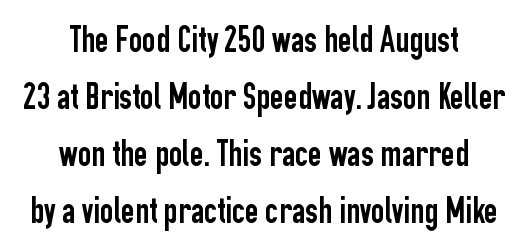
Q: Is the text italic (slanted)? A: No, it is upright.
Q: Is the typeface a serif or a sans-serif typeface? A: Sans-serif.
Q: Is the text underlined? A: No.
Q: How is the paragraph aligned? A: Centered.
Q: Is the spacing between letters normal or unusually wide? A: Normal.
Q: Is the spacing between lines tight, normal or loose? A: Normal.
Q: Width (condensed, normal, or wide)? A: Condensed.
Q: Stroke contrast? A: Low.
Q: x-height? A: Medium.
Q: Monospaced? A: No.
